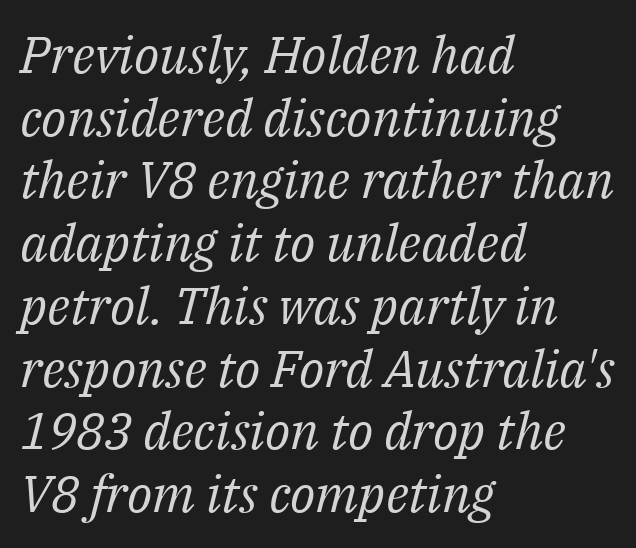
{"serif": "yes", "italic": "yes", "lean": "right", "slant_degrees": 14, "bold": "no", "weight": "regular", "width": "normal", "stroke_contrast": "medium", "x_height": "medium", "monospaced": "no", "underline": "no", "align": "left", "line_spacing_ratio": 1.23, "letter_spacing": "normal", "letter_spacing_em": 0.0, "glyph_px": 51}
